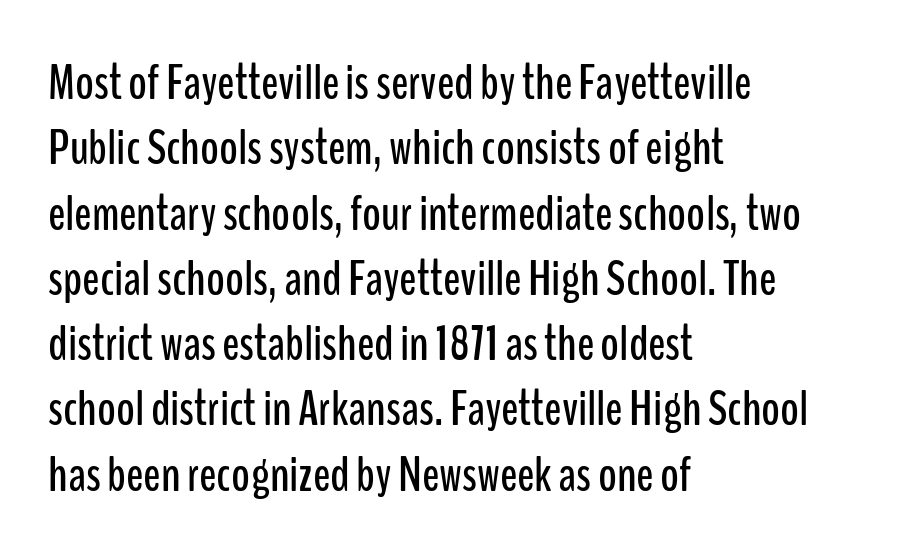
Q: Is the text italic (slanted)? A: No, it is upright.
Q: Is the typeface a serif or a sans-serif typeface? A: Sans-serif.
Q: Is the text underlined? A: No.
Q: How is the paragraph aligned? A: Left-aligned.
Q: Is the spacing between letters normal or unusually wide? A: Normal.
Q: Is the spacing between lines tight, normal or loose? A: Normal.
Q: Width (condensed, normal, or wide)? A: Condensed.
Q: Stroke contrast? A: Low.
Q: x-height? A: Medium.
Q: Monospaced? A: No.
